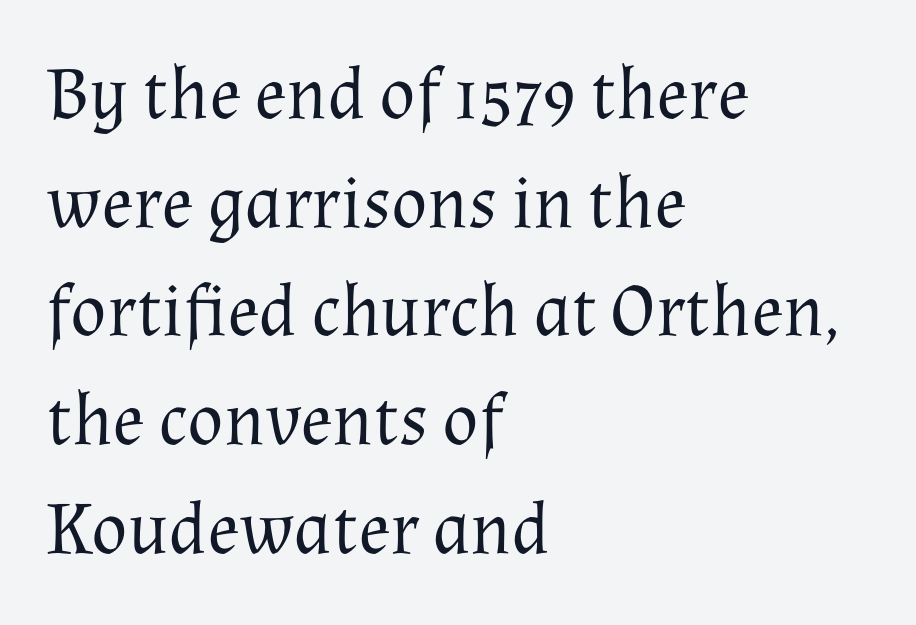
{"serif": "yes", "italic": "no", "bold": "no", "weight": "regular", "width": "normal", "stroke_contrast": "medium", "x_height": "medium", "monospaced": "no", "underline": "no", "align": "left", "line_spacing": "normal", "line_spacing_ratio": 1.45, "letter_spacing": "normal", "letter_spacing_em": 0.0, "glyph_px": 75}
